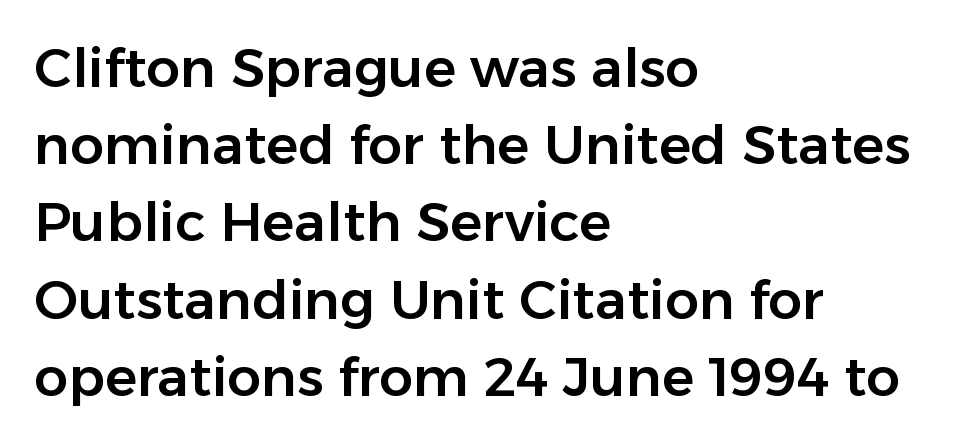
{"serif": "no", "italic": "no", "width": "normal", "stroke_contrast": "low", "x_height": "medium", "monospaced": "no", "underline": "no", "align": "left", "line_spacing": "normal", "line_spacing_ratio": 1.43, "letter_spacing": "normal", "letter_spacing_em": 0.0, "glyph_px": 54}
